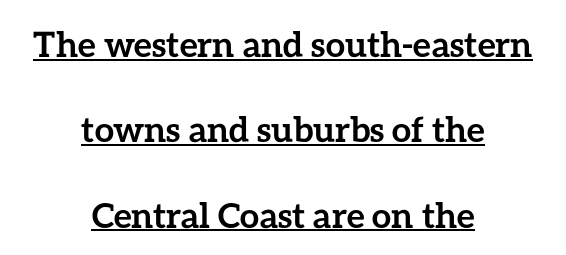
Q: Is the text bold? A: Yes.
Q: Is the text italic (slanted)? A: No, it is upright.
Q: Is the text underlined? A: Yes.
Q: How is the paragraph aligned? A: Centered.
Q: Is the spacing between letters normal or unusually wide? A: Normal.
Q: Is the spacing between lines tight, normal or loose? A: Loose.
Q: Width (condensed, normal, or wide)? A: Normal.
Q: Stroke contrast? A: Low.
Q: x-height? A: Medium.
Q: Monospaced? A: No.
